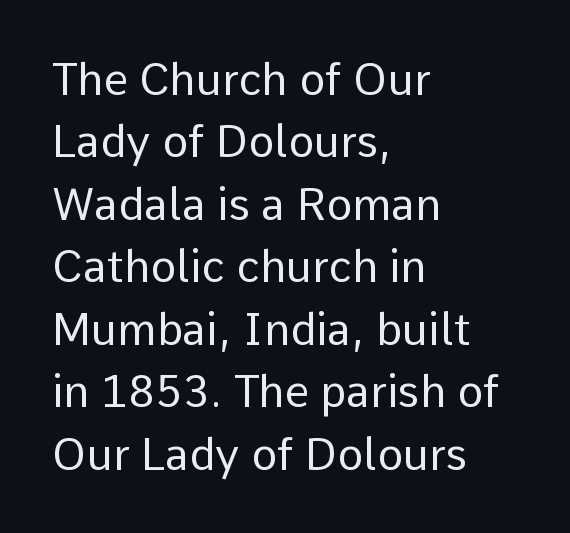
Varying glyph widths throughout — classic text-font behaviour. The ragged edge is on the right, which tells us the setting is flush left. Bold? No — there's no thickening of the strokes. The foot of each line stays bare and open.
